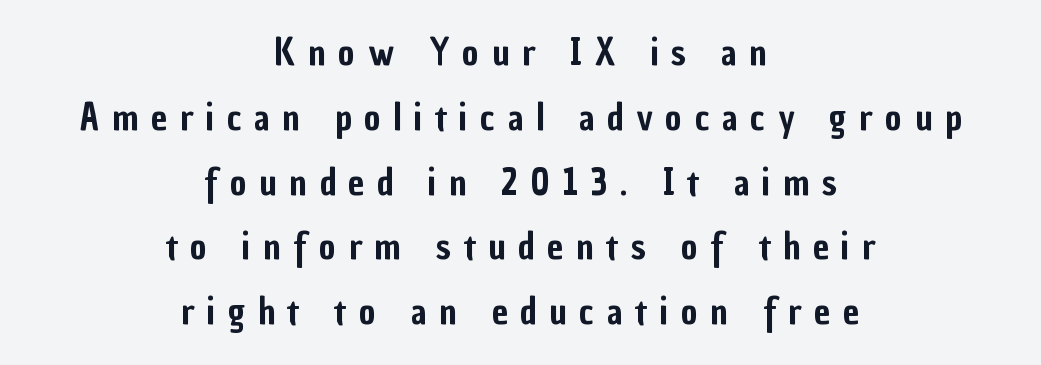
You could only call the tracking loose — the letters float apart. Check where the strokes stop: nothing finishes them off — pure sans. Clear beneath every line of the passage. Proportional: the letters do not fall into vertical columns. If you drew a line through each stem, it would be perfectly vertical. The typesetter chose a symmetrical, centered arrangement here.
